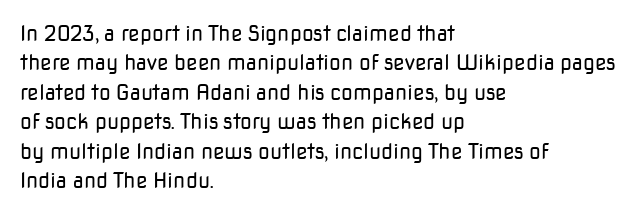
Q: Is the text bold? A: No.
Q: Is the text italic (slanted)? A: No, it is upright.
Q: Is the text underlined? A: No.
Q: How is the paragraph aligned? A: Left-aligned.
Q: Is the spacing between letters normal or unusually wide? A: Normal.
Q: Is the spacing between lines tight, normal or loose? A: Normal.
